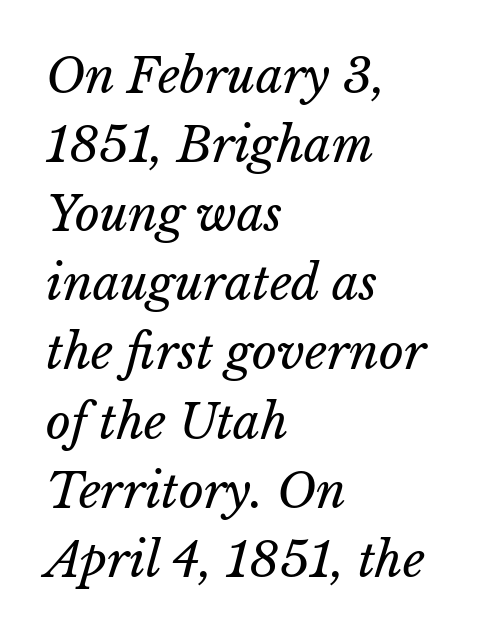
Q: Is the text bold? A: No.
Q: Is the text italic (slanted)? A: Yes, it leans right by about 15 degrees.
Q: Is the text underlined? A: No.
Q: How is the paragraph aligned? A: Left-aligned.
Q: Is the spacing between letters normal or unusually wide? A: Normal.
Q: Is the spacing between lines tight, normal or loose? A: Normal.
Q: Width (condensed, normal, or wide)? A: Normal.
Q: Stroke contrast? A: Low.
Q: x-height? A: Medium.
Q: Monospaced? A: No.
